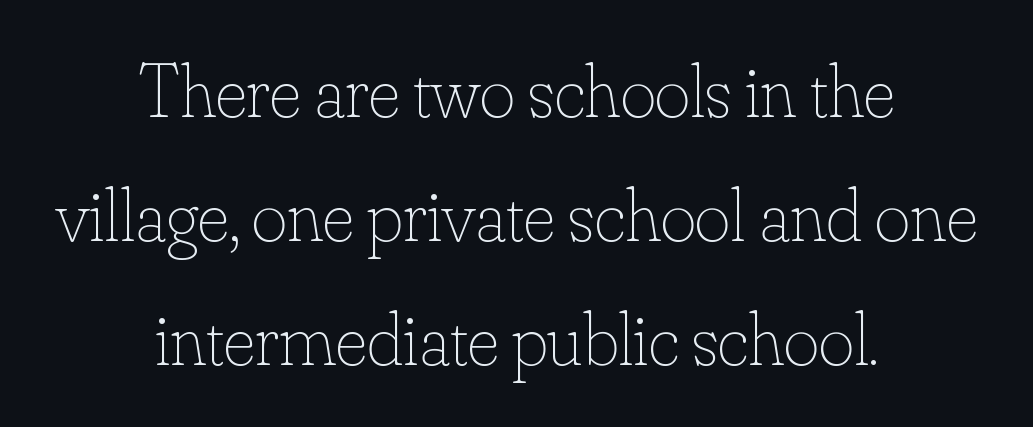
This sample uses plain, unmodified letter spacing. This is the regular roman posture of the typeface. Caption: multi-line text, centered on the measure. Words float on clear page, feet unadorned.
